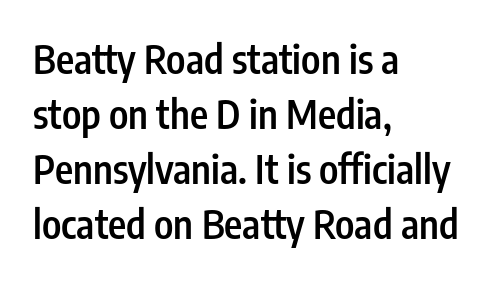
{"serif": "no", "italic": "no", "bold": "semi", "weight": "semibold", "width": "condensed", "stroke_contrast": "low", "x_height": "medium", "monospaced": "no", "underline": "no", "align": "left", "line_spacing": "normal", "line_spacing_ratio": 1.41, "letter_spacing": "normal", "letter_spacing_em": 0.0, "glyph_px": 39}
